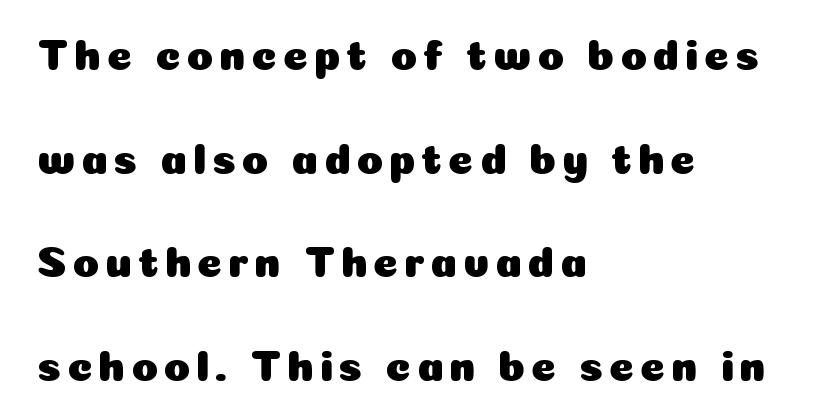
Spacing verdict: proportional, widths tailored to each character. This rendering uses left alignment, leaving the right contour irregular. Nope, not italic — everything's standing straight. Successive baselines arrive slowly, with a big drop between each. Are there feet on the stems? There aren't — it's a sans. This rendering features lettering with no underline.
